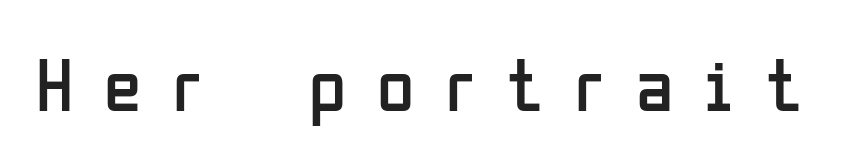
{"serif": "no", "italic": "no", "bold": "no", "weight": "regular", "width": "condensed", "stroke_contrast": "low", "x_height": "medium", "monospaced": "no", "underline": "no", "letter_spacing": "wide", "letter_spacing_em": 0.41, "glyph_px": 76}
